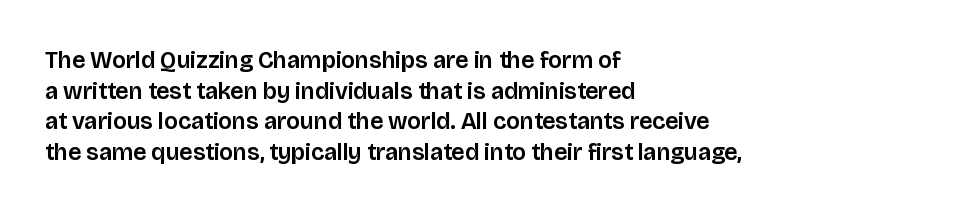
Q: Is the text italic (slanted)? A: No, it is upright.
Q: Is the text underlined? A: No.
Q: How is the paragraph aligned? A: Left-aligned.
Q: Is the spacing between letters normal or unusually wide? A: Normal.
Q: Is the spacing between lines tight, normal or loose? A: Normal.
